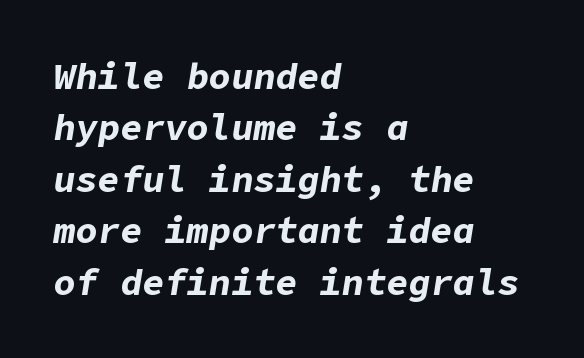
The image shows 37 px bold type, italic (leaning right); set left-aligned, normal line spacing (1.39x), normal letter spacing, not underlined; low stroke contrast and a medium x-height.
